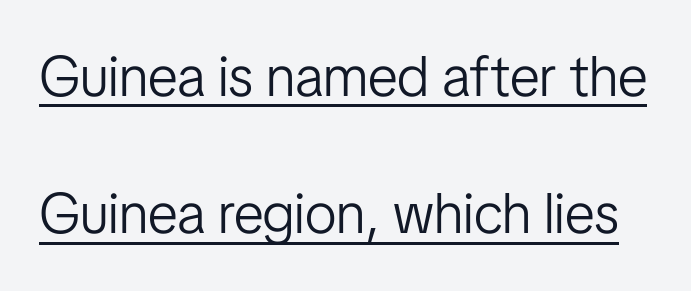
{"serif": "no", "italic": "no", "bold": "no", "weight": "light", "width": "condensed", "stroke_contrast": "low", "x_height": "medium", "monospaced": "no", "underline": "yes", "line_spacing": "loose", "line_spacing_ratio": 2.41, "letter_spacing": "normal", "letter_spacing_em": 0.0, "glyph_px": 57}
